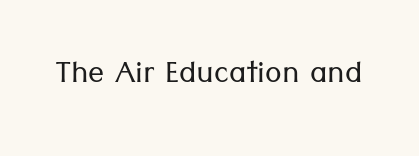
Q: Is the text bold? A: No.
Q: Is the text italic (slanted)? A: No, it is upright.
Q: Is the typeface a serif or a sans-serif typeface? A: Sans-serif.
Q: Is the text underlined? A: No.
Q: Is the spacing between letters normal or unusually wide? A: Normal.
Q: Width (condensed, normal, or wide)? A: Normal.
Q: Stroke contrast? A: Low.
Q: x-height? A: Medium.
Q: Monospaced? A: No.
